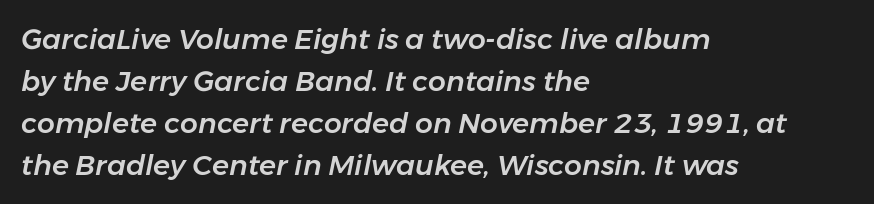
Q: Is the text italic (slanted)? A: Yes, it leans right by about 11 degrees.
Q: Is the text underlined? A: No.
Q: How is the paragraph aligned? A: Left-aligned.
Q: Is the spacing between letters normal or unusually wide? A: Normal.
Q: Is the spacing between lines tight, normal or loose? A: Normal.
Q: Width (condensed, normal, or wide)? A: Normal.
Q: Stroke contrast? A: Low.
Q: x-height? A: Medium.
Q: Monospaced? A: No.
